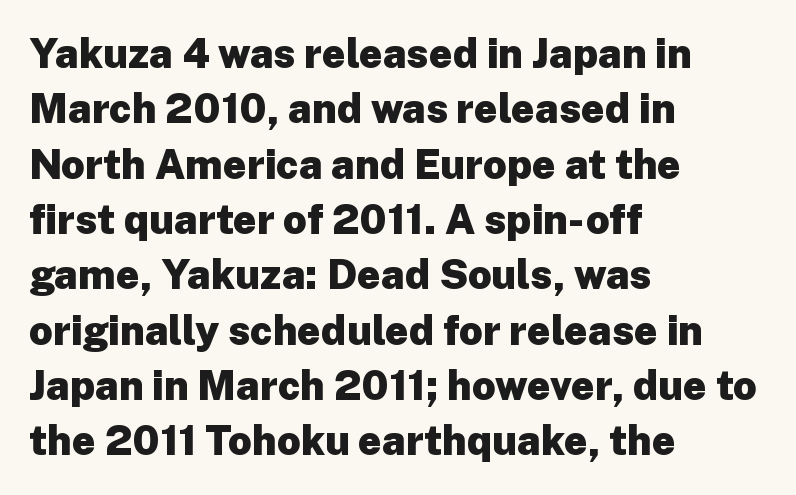
The image shows 41 px heavy sans-serif type, upright; set left-aligned, normal line spacing (1.35x), normal letter spacing, not underlined; low stroke contrast and a medium x-height.
